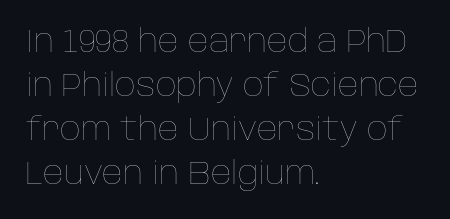
Q: Is the text bold? A: No.
Q: Is the text italic (slanted)? A: No, it is upright.
Q: Is the text underlined? A: No.
Q: How is the paragraph aligned? A: Left-aligned.
Q: Is the spacing between letters normal or unusually wide? A: Normal.
Q: Is the spacing between lines tight, normal or loose? A: Normal.
Q: Width (condensed, normal, or wide)? A: Normal.
Q: Stroke contrast? A: Low.
Q: x-height? A: Large.
Q: Monospaced? A: No.
